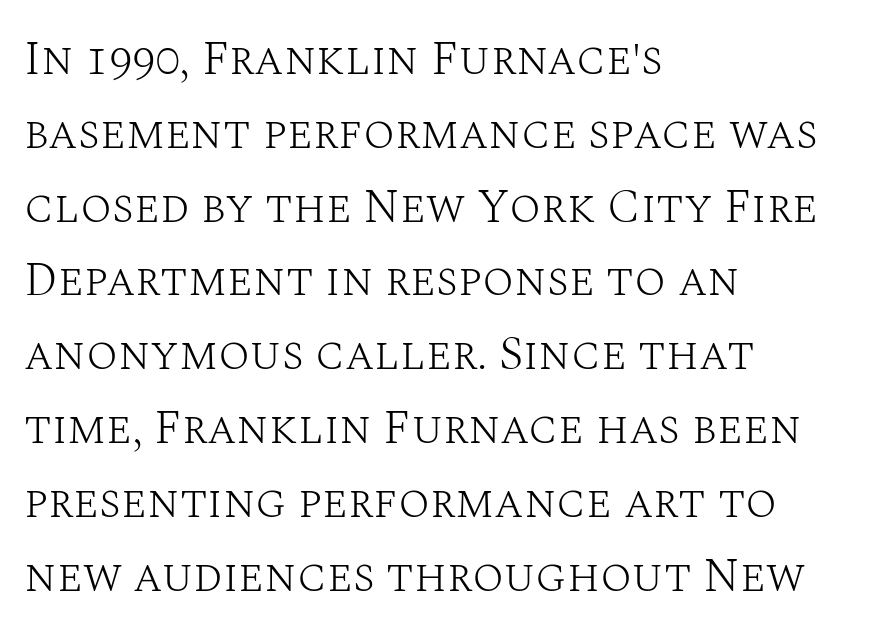
Does the lettering tilt? It doesn't — this is upright. Note the varied advance widths — an 'i' is clearly narrower than an 'm'. Serif or sans? Serif — the stroke terminals have little feet. In terms of leading, this rendering sits right in the middle.
